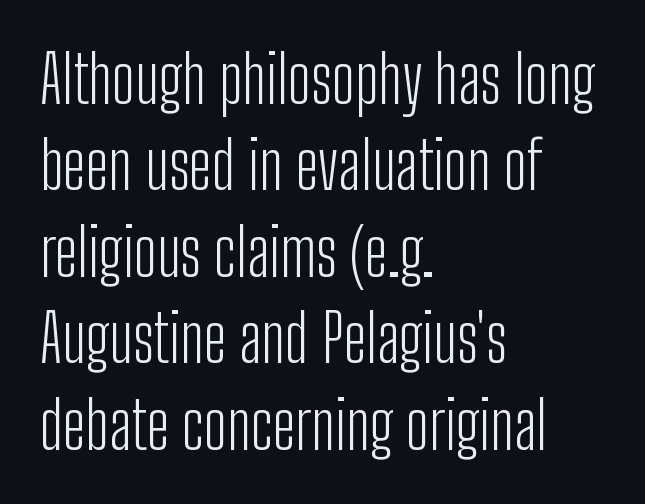
Q: Is the text bold? A: No.
Q: Is the text italic (slanted)? A: No, it is upright.
Q: Is the typeface a serif or a sans-serif typeface? A: Sans-serif.
Q: Is the text underlined? A: No.
Q: How is the paragraph aligned? A: Left-aligned.
Q: Is the spacing between letters normal or unusually wide? A: Normal.
Q: Is the spacing between lines tight, normal or loose? A: Normal.
Q: Width (condensed, normal, or wide)? A: Condensed.
Q: Stroke contrast? A: Low.
Q: x-height? A: Medium.
Q: Monospaced? A: No.
